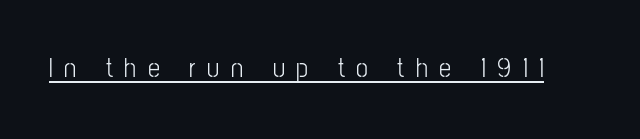
{"italic": "no", "underline": "yes", "letter_spacing": "wide", "letter_spacing_em": 0.43, "glyph_px": 27}
